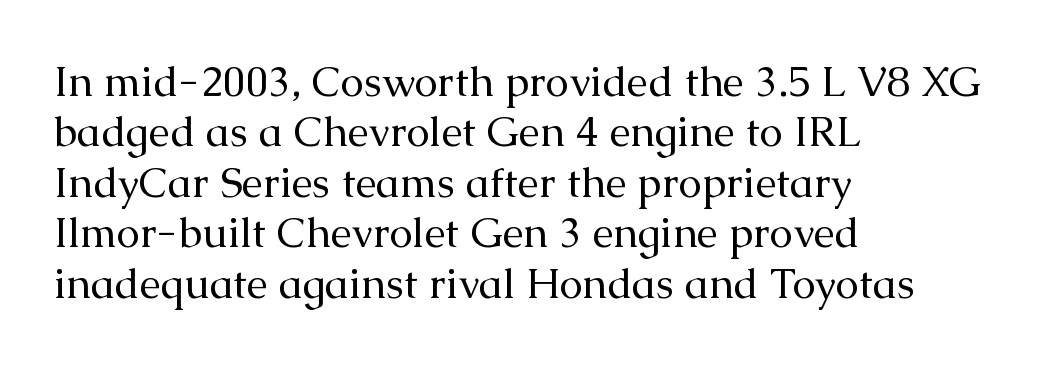
The image shows 42 px regular-weight serif type, upright; set left-aligned, line spacing 1.2x, normal letter spacing, not underlined; medium stroke contrast and a medium x-height.
